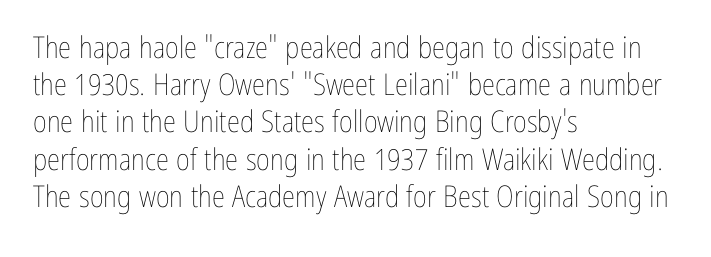
Q: Is the text bold? A: No.
Q: Is the text italic (slanted)? A: No, it is upright.
Q: Is the text underlined? A: No.
Q: How is the paragraph aligned? A: Left-aligned.
Q: Is the spacing between letters normal or unusually wide? A: Normal.
Q: Width (condensed, normal, or wide)? A: Condensed.
Q: Stroke contrast? A: Low.
Q: x-height? A: Medium.
Q: Monospaced? A: No.
